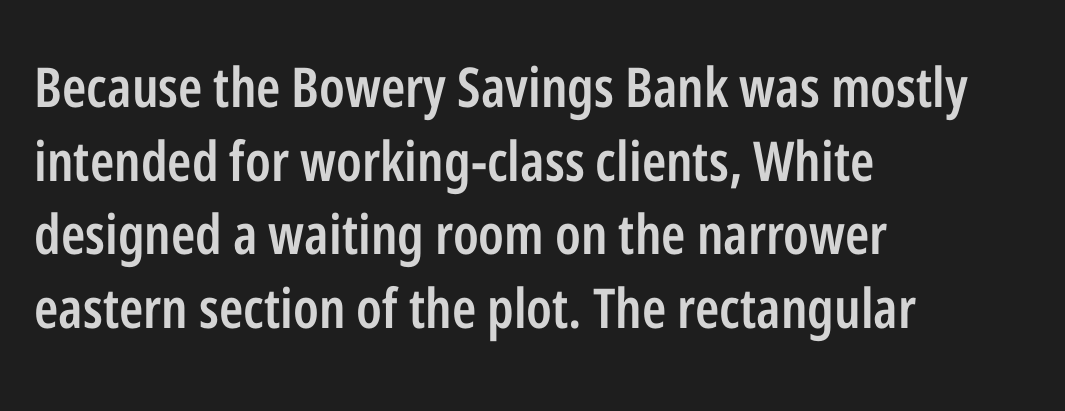
Q: Is the text bold? A: Semi-bold.
Q: Is the text italic (slanted)? A: No, it is upright.
Q: Is the typeface a serif or a sans-serif typeface? A: Sans-serif.
Q: Is the text underlined? A: No.
Q: How is the paragraph aligned? A: Left-aligned.
Q: Is the spacing between letters normal or unusually wide? A: Normal.
Q: Is the spacing between lines tight, normal or loose? A: Normal.
Q: Width (condensed, normal, or wide)? A: Condensed.
Q: Stroke contrast? A: Low.
Q: x-height? A: Medium.
Q: Monospaced? A: No.
